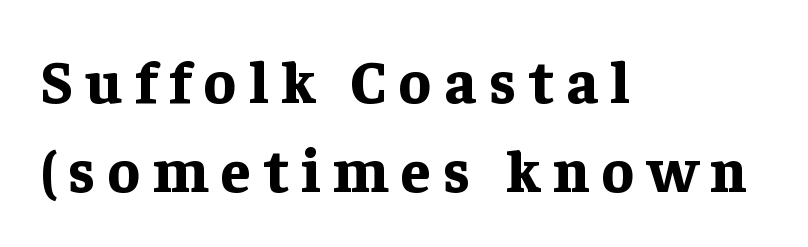
Q: Is the text bold? A: Yes.
Q: Is the text italic (slanted)? A: No, it is upright.
Q: Is the typeface a serif or a sans-serif typeface? A: Serif.
Q: Is the text underlined? A: No.
Q: How is the paragraph aligned? A: Left-aligned.
Q: Is the spacing between letters normal or unusually wide? A: Unusually wide.
Q: Is the spacing between lines tight, normal or loose? A: Normal.
Q: Width (condensed, normal, or wide)? A: Normal.
Q: Stroke contrast? A: Low.
Q: x-height? A: Medium.
Q: Monospaced? A: No.
